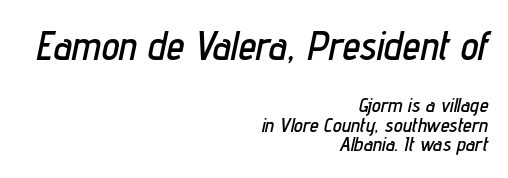
Horizontal alignment here is rightward, an uncommon choice for prose. The letters advance in unequal steps, a hallmark of proportional type. Is the type slanted? Yes — the strokes lean at a clear angle. The type is set solid horizontally, with unmodified tracking. Leading is clearly below the norm, producing a dense column. Lines of text with bare space underneath.
